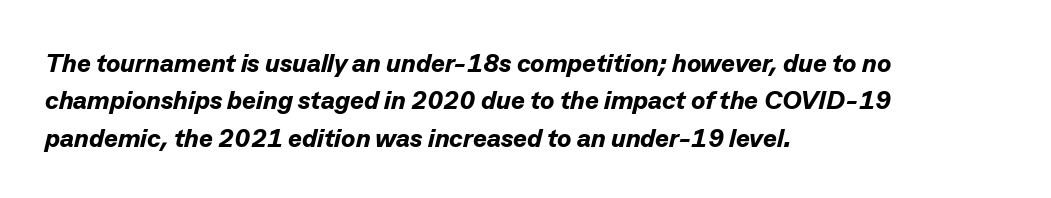
Where is the straight margin? On the left. Rows of type keep a routine distance in the vertical direction. Compared with typical body copy, the letter spacing here is the same. Slanted lettering throughout. Plain, unruled lines of type.
